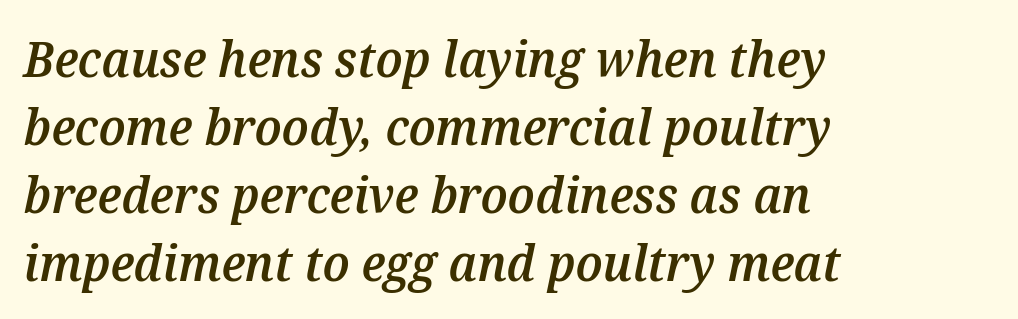
Q: Is the text bold? A: Semi-bold.
Q: Is the text italic (slanted)? A: Yes, it leans right by about 12 degrees.
Q: Is the text underlined? A: No.
Q: How is the paragraph aligned? A: Left-aligned.
Q: Is the spacing between letters normal or unusually wide? A: Normal.
Q: Is the spacing between lines tight, normal or loose? A: Normal.
Q: Width (condensed, normal, or wide)? A: Normal.
Q: Stroke contrast? A: Medium.
Q: x-height? A: Medium.
Q: Monospaced? A: No.
